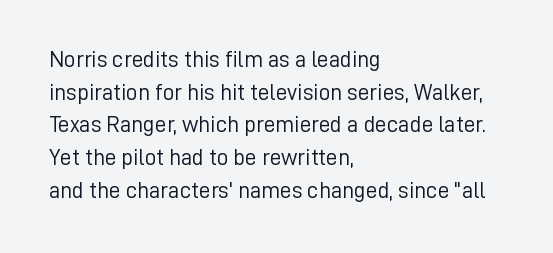
The image shows 23 px text type, upright; set left-aligned, normal line spacing (1.42x), normal letter spacing, not underlined.
